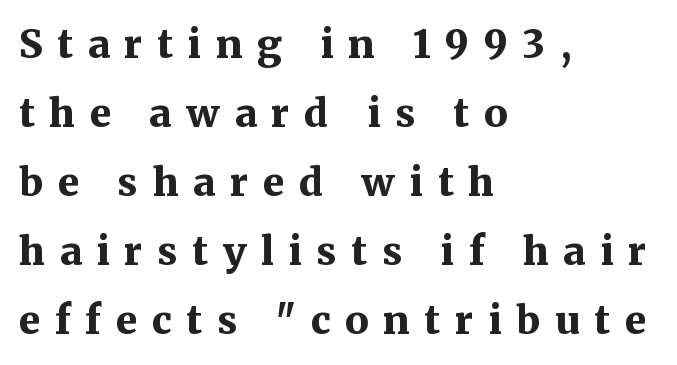
Note: serifs present on the glyphs. This rendering features lettering with no underline. Students, this is bold: see how much ink each stroke carries. One-word summary of the alignment: left. The line texture is sparse and dotted thanks to wide tracking. When letters stand straight like this, we call the style roman or upright.
